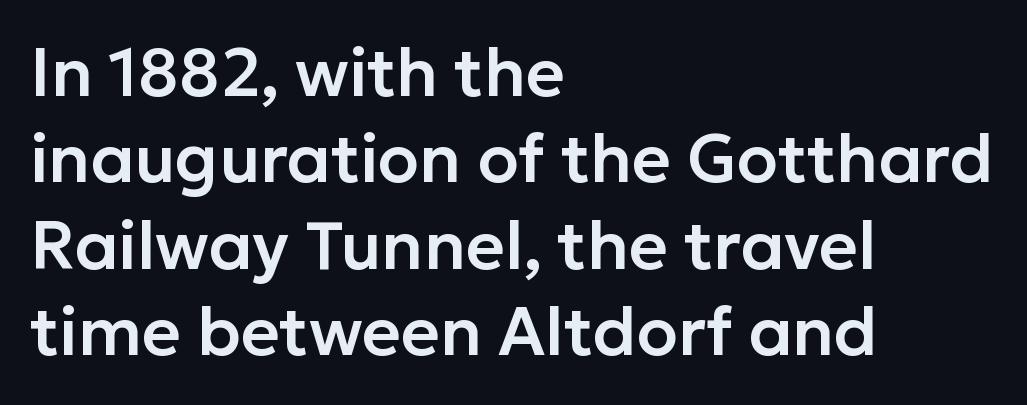
{"serif": "no", "italic": "no", "width": "normal", "stroke_contrast": "low", "x_height": "medium", "monospaced": "no", "underline": "no", "align": "left", "line_spacing": "normal", "line_spacing_ratio": 1.29, "letter_spacing": "normal", "letter_spacing_em": 0.0, "glyph_px": 67}
